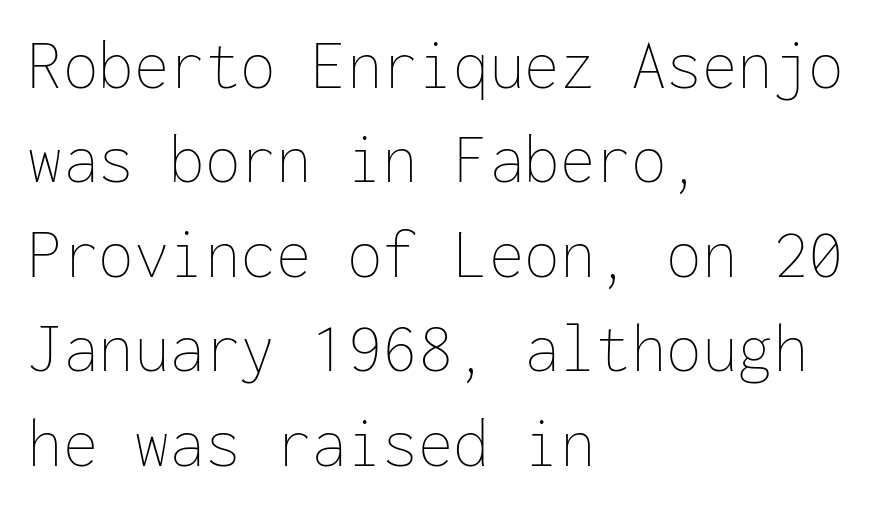
All the whitespace from short lines collects on the right. Unmarked baselines from the first word to the last. Fixed-width glyphs throughout — classic coding-font behaviour. When letters stand straight like this, we call the style roman or upright. No letter is thick-stroked: the sample isn't bold. There is no visible air inserted between adjacent glyphs.
